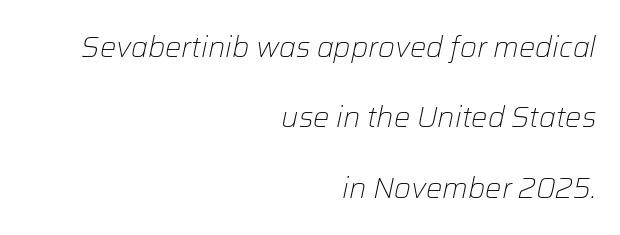
Glyph-to-glyph distance matches everyday printed text. The text carries the slant typical of an italic or oblique font. The passage shown stacks its lines with a broad gap. This rendering features lettering with no underline.
